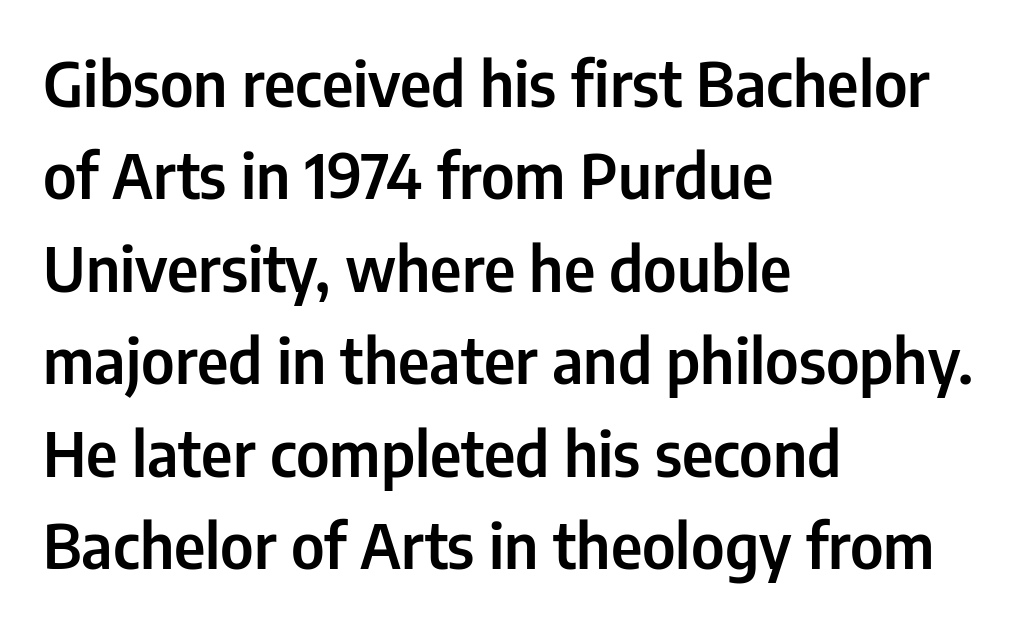
The image shows 62 px condensed sans-serif type, upright; set left-aligned, normal line spacing (1.49x), normal letter spacing, not underlined; low stroke contrast and a medium x-height.
